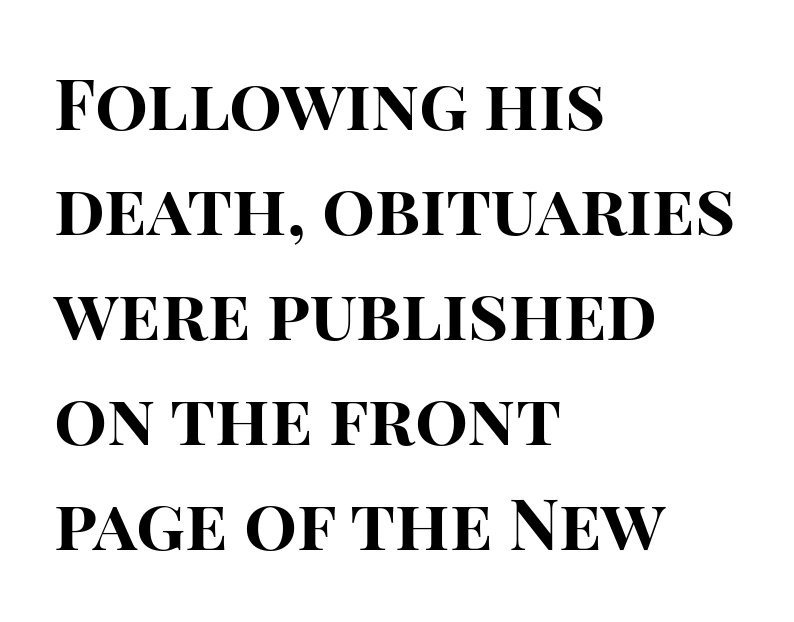
The image shows 70 px bold sans-serif type, upright; set left-aligned, normal line spacing (1.5x), normal letter spacing, not underlined; high stroke contrast and a large x-height.
